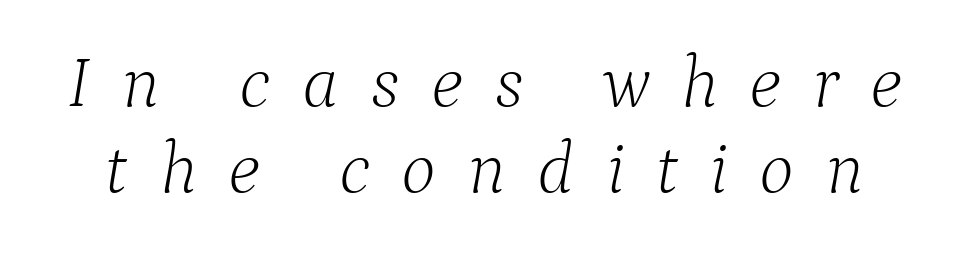
This is oblique type, the kind used for emphasis or titles. This sample has the flowing, uneven cadence of proportional lettering. Old-style or modern, the face here clearly has serifs. The strip under each line holds only bare page. This reads as an unemphasized weight, regular at the heaviest.
